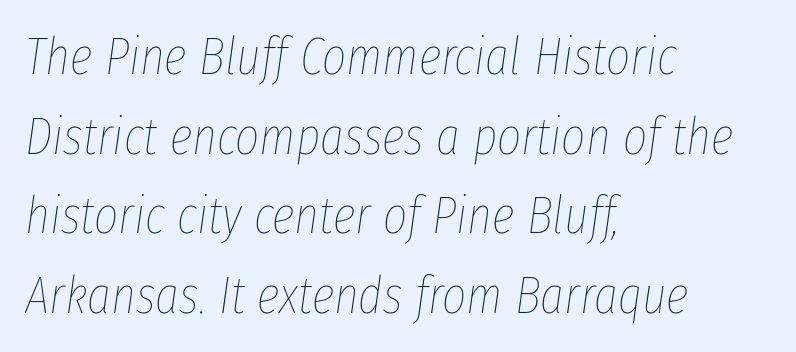
{"italic": "yes", "lean": "right", "slant_degrees": 8, "bold": "no", "weight": "thin", "width": "condensed", "stroke_contrast": "low", "x_height": "medium", "monospaced": "no", "underline": "no", "align": "left", "line_spacing": "normal", "line_spacing_ratio": 1.53, "letter_spacing": "normal", "letter_spacing_em": 0.0, "glyph_px": 52}
